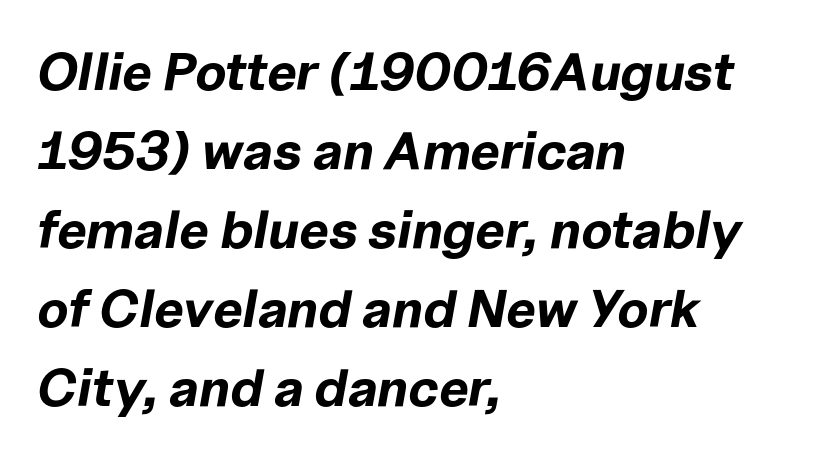
{"italic": "yes", "lean": "right", "slant_degrees": 10, "bold": "yes", "weight": "bold", "width": "normal", "stroke_contrast": "low", "x_height": "medium", "monospaced": "no", "underline": "no", "align": "left", "line_spacing": "normal", "line_spacing_ratio": 1.49, "letter_spacing": "normal", "letter_spacing_em": 0.0, "glyph_px": 53}
